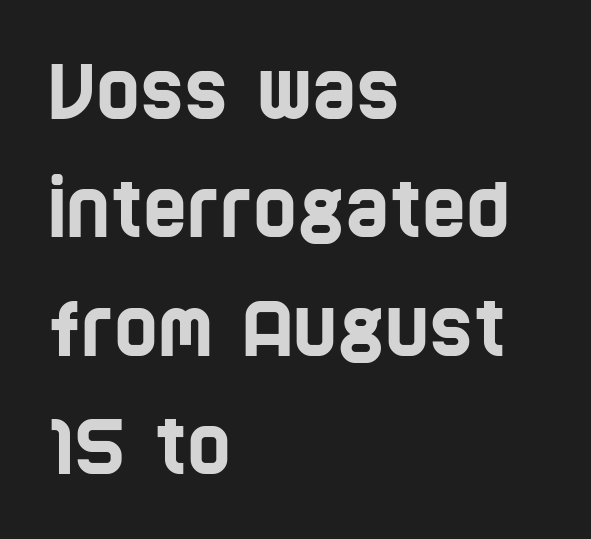
The string is rendered with underlining switched off. Normally led — the rows are evenly, conventionally spaced. Typographically, this falls in the sans-serif category. Inter-character spacing is left at the font's built-in metrics. In CSS terms this would be text-align: left. Is this a fixed-width face? No — the glyphs have proportional, varying widths.
